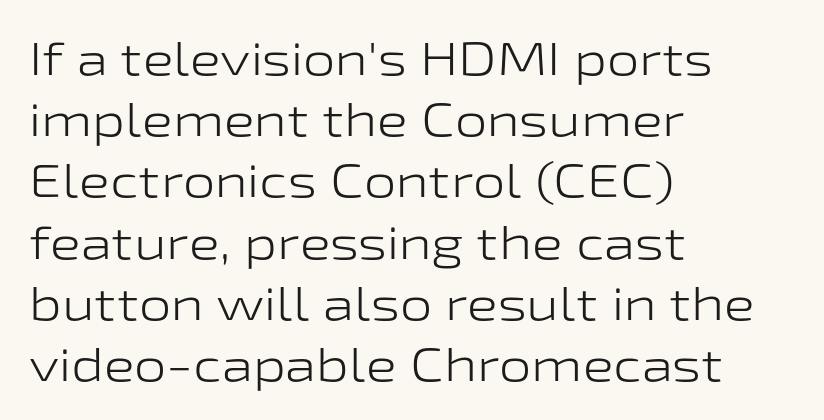
Think of a printed novel: that variable character pitch is what you see here. Look at the bottom of the vertical strokes: they stop flat, with no serifs. Inter-character spacing is left at the font's built-in metrics. The specimen omits any rule beneath the text block's lines.
